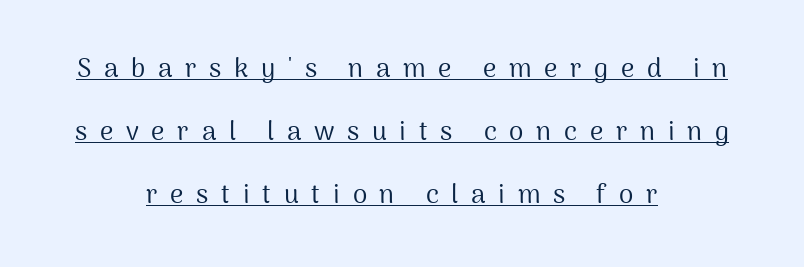
No italicization has been applied; the sample stays upright. The rag falls on both sides of this text block equally. The glyphs are accompanied by a horizontal stroke just below them. You could only call the tracking loose — the letters float apart.
